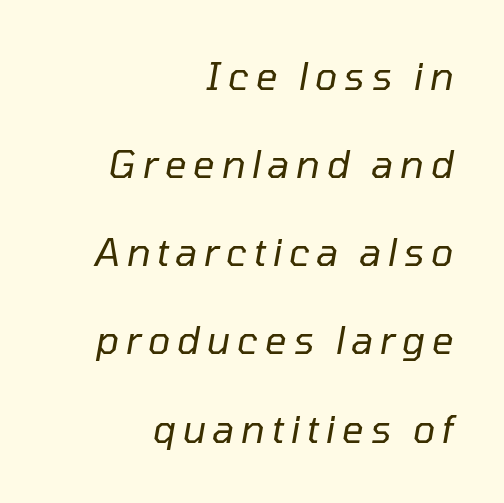
{"italic": "yes", "lean": "right", "slant_degrees": 10, "bold": "no", "weight": "regular", "width": "normal", "stroke_contrast": "low", "x_height": "medium", "monospaced": "no", "underline": "no", "align": "right", "line_spacing": "loose", "line_spacing_ratio": 2.32, "glyph_px": 38}
